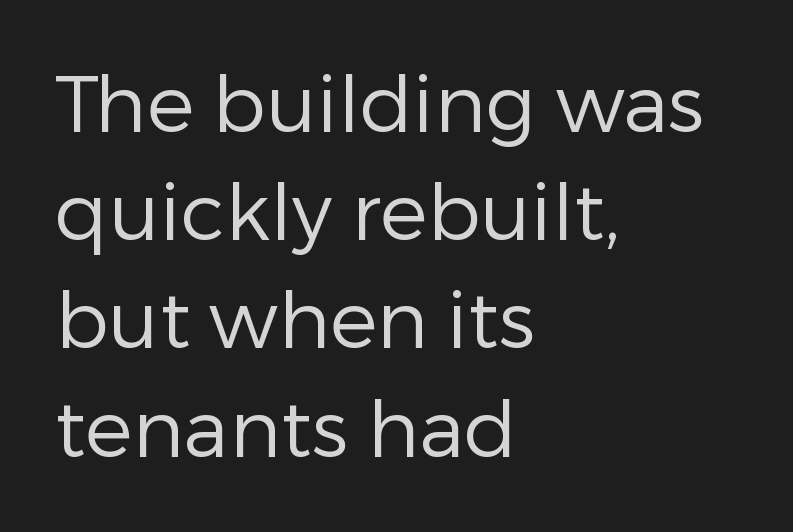
Q: Is the text bold? A: No.
Q: Is the text italic (slanted)? A: No, it is upright.
Q: Is the typeface a serif or a sans-serif typeface? A: Sans-serif.
Q: Is the text underlined? A: No.
Q: How is the paragraph aligned? A: Left-aligned.
Q: Is the spacing between letters normal or unusually wide? A: Normal.
Q: Is the spacing between lines tight, normal or loose? A: Normal.
Q: Width (condensed, normal, or wide)? A: Normal.
Q: Stroke contrast? A: Low.
Q: x-height? A: Medium.
Q: Monospaced? A: No.
